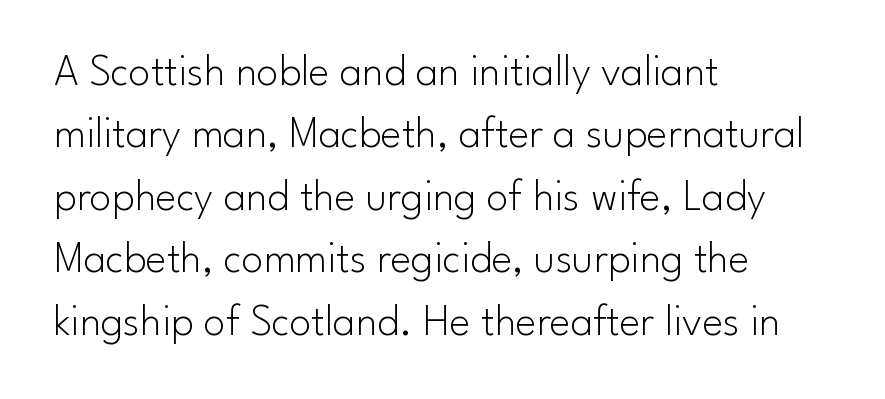
Is there any slant? The stems are plumb. The typesetter chose a ragged-right arrangement here. Honestly, the row spacing looks completely unremarkable. A clean baseline with only descenders dipping below it.
